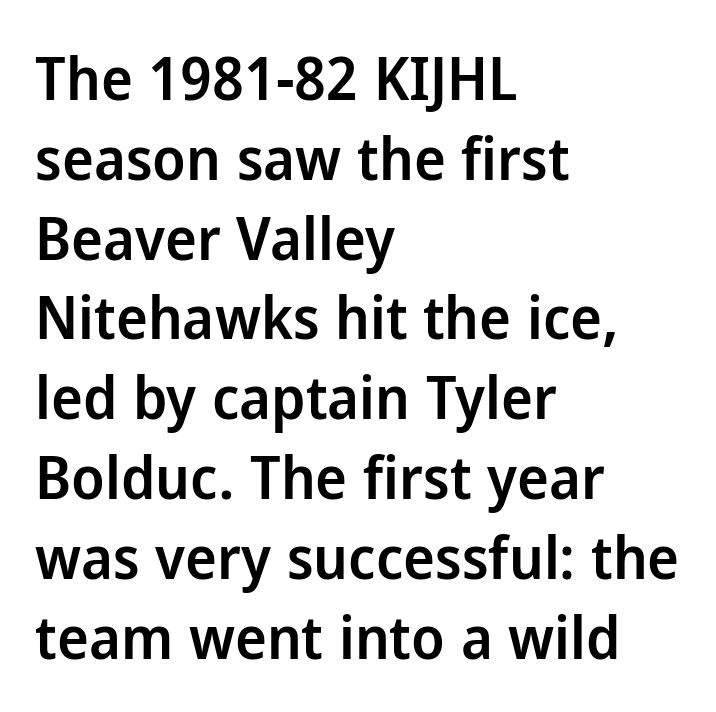
The image shows 60 px semibold sans-serif type, upright; set left-aligned, normal line spacing (1.33x), normal letter spacing, not underlined; low stroke contrast and a medium x-height.
